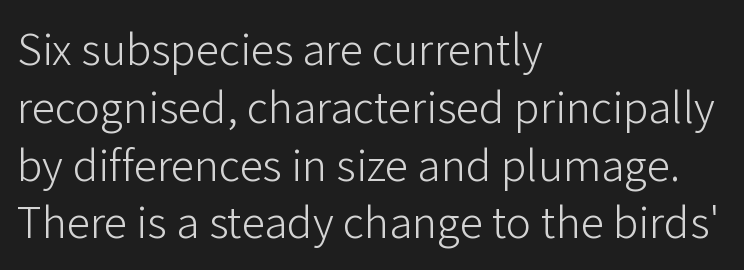
These lines are rendered in a variable-pitch font. Nothing sits at the stroke ends, so this counts as sans-serif. Letter spacing: default. Caption: multi-line text, flush left, ragged right. No heavy texture on the line: the type isn't bold. The specimen reads as upright at a glance.
